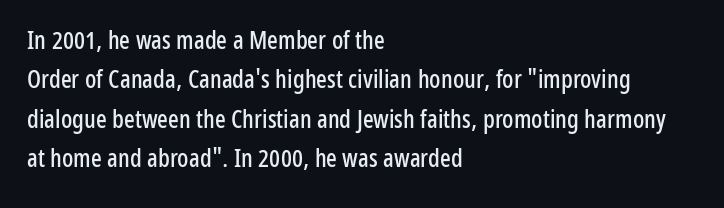
Q: Is the text italic (slanted)? A: No, it is upright.
Q: Is the text underlined? A: No.
Q: How is the paragraph aligned? A: Left-aligned.
Q: Is the spacing between letters normal or unusually wide? A: Normal.
Q: Is the spacing between lines tight, normal or loose? A: Normal.
